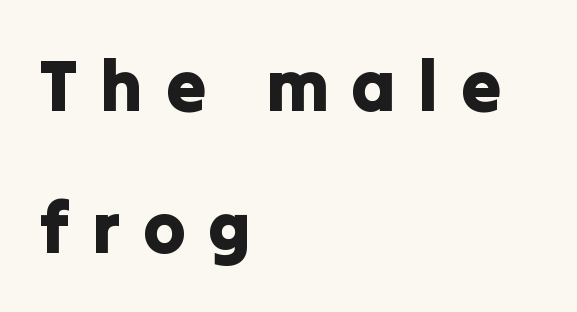
Q: Is the text italic (slanted)? A: No, it is upright.
Q: Is the typeface a serif or a sans-serif typeface? A: Sans-serif.
Q: Is the text underlined? A: No.
Q: How is the paragraph aligned? A: Left-aligned.
Q: Is the spacing between letters normal or unusually wide? A: Unusually wide.
Q: Is the spacing between lines tight, normal or loose? A: Loose.
Q: Width (condensed, normal, or wide)? A: Normal.
Q: Stroke contrast? A: Low.
Q: x-height? A: Medium.
Q: Monospaced? A: No.
